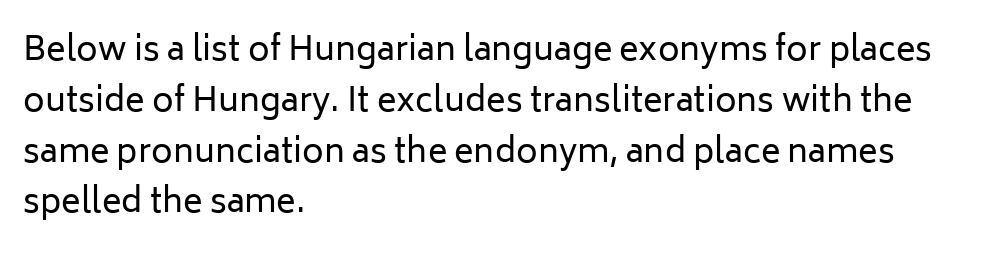
Q: Is the text bold? A: No.
Q: Is the text italic (slanted)? A: No, it is upright.
Q: Is the typeface a serif or a sans-serif typeface? A: Sans-serif.
Q: Is the text underlined? A: No.
Q: How is the paragraph aligned? A: Left-aligned.
Q: Is the spacing between letters normal or unusually wide? A: Normal.
Q: Is the spacing between lines tight, normal or loose? A: Normal.
Q: Width (condensed, normal, or wide)? A: Normal.
Q: Stroke contrast? A: Low.
Q: x-height? A: Medium.
Q: Monospaced? A: No.
